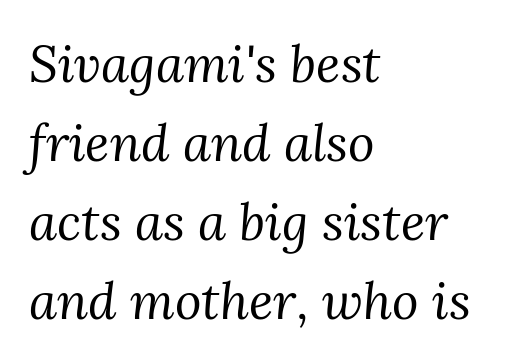
{"serif": "yes", "italic": "yes", "lean": "right", "slant_degrees": 3, "bold": "no", "weight": "regular", "width": "normal", "stroke_contrast": "medium", "x_height": "medium", "monospaced": "no", "underline": "no", "align": "left", "line_spacing": "normal", "line_spacing_ratio": 1.55, "letter_spacing": "normal", "letter_spacing_em": 0.0, "glyph_px": 51}
